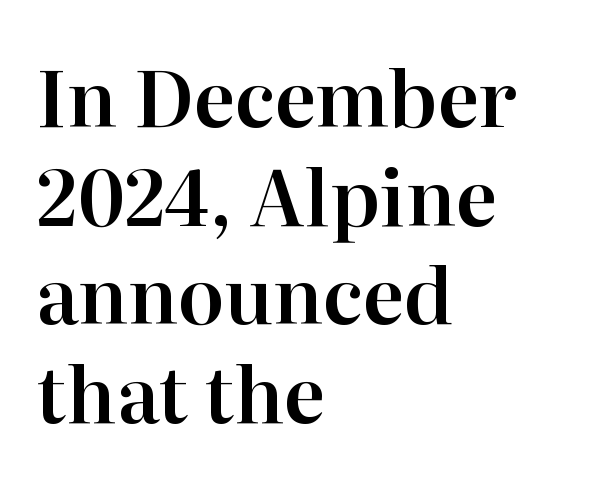
Style check: upright. Serif or sans? Serif — the stroke terminals have little feet. You could not count columns in this text — the font is proportionally spaced. The string is rendered with underlining switched off.
